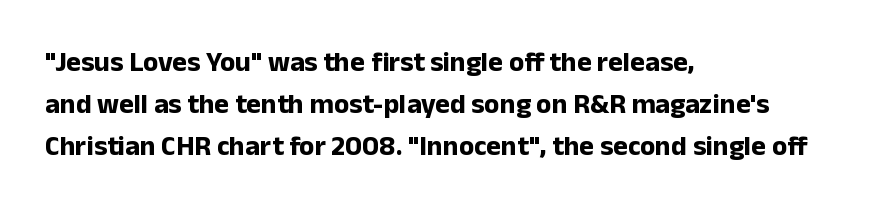
The image shows 28 px bold sans-serif type, upright; set left-aligned, normal line spacing (1.5x), normal letter spacing, not underlined; low stroke contrast and a medium x-height.
